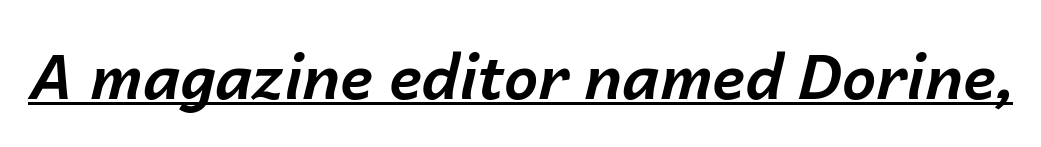
Compared with typical body copy, the letter spacing here is the same. These lines were composed using italics. The letters advance in unequal steps, a hallmark of proportional type. This rendering features underlined lettering. Does the weight exceed regular? Yes, all the way to bold.
